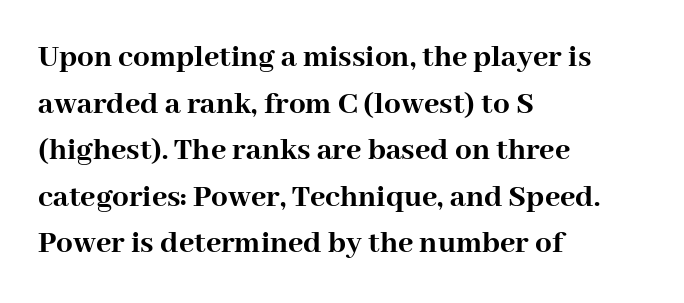
{"serif": "yes", "italic": "no", "bold": "yes", "weight": "semibold", "width": "normal", "stroke_contrast": "high", "x_height": "medium", "monospaced": "no", "underline": "no", "align": "left", "line_spacing": "normal", "line_spacing_ratio": 1.41, "letter_spacing": "normal", "letter_spacing_em": 0.0, "glyph_px": 33}
